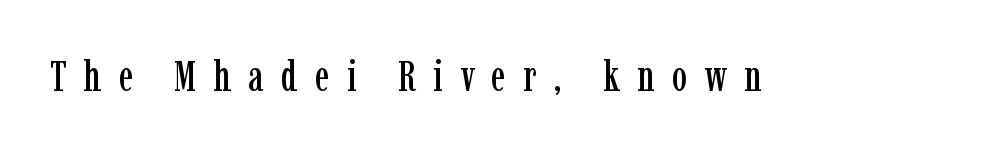
The image shows 43 px condensed serif type, upright; set unusually wide letter spacing (+0.4 em), not underlined; low stroke contrast and a medium x-height.
